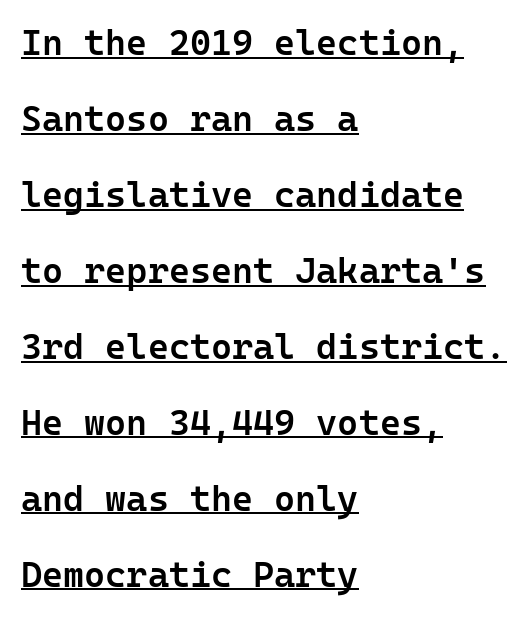
{"serif": "no", "italic": "no", "bold": "semi", "weight": "semibold", "width": "normal", "stroke_contrast": "low", "x_height": "medium", "monospaced": "yes", "underline": "yes", "align": "left", "line_spacing": "loose", "line_spacing_ratio": 2.11, "letter_spacing": "normal", "letter_spacing_em": 0.0, "glyph_px": 36}
